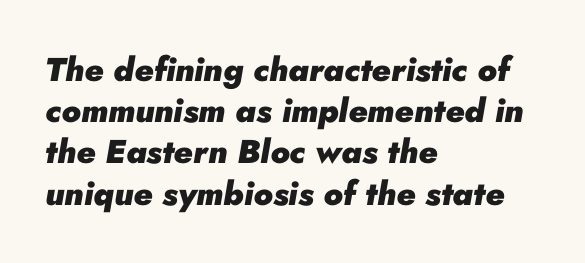
{"italic": "yes", "lean": "right", "slant_degrees": 10, "bold": "yes", "weight": "heavy", "width": "normal", "stroke_contrast": "low", "x_height": "small", "monospaced": "no", "underline": "no", "align": "left", "line_spacing": "normal", "line_spacing_ratio": 1.25, "letter_spacing": "normal", "letter_spacing_em": 0.0, "glyph_px": 33}
